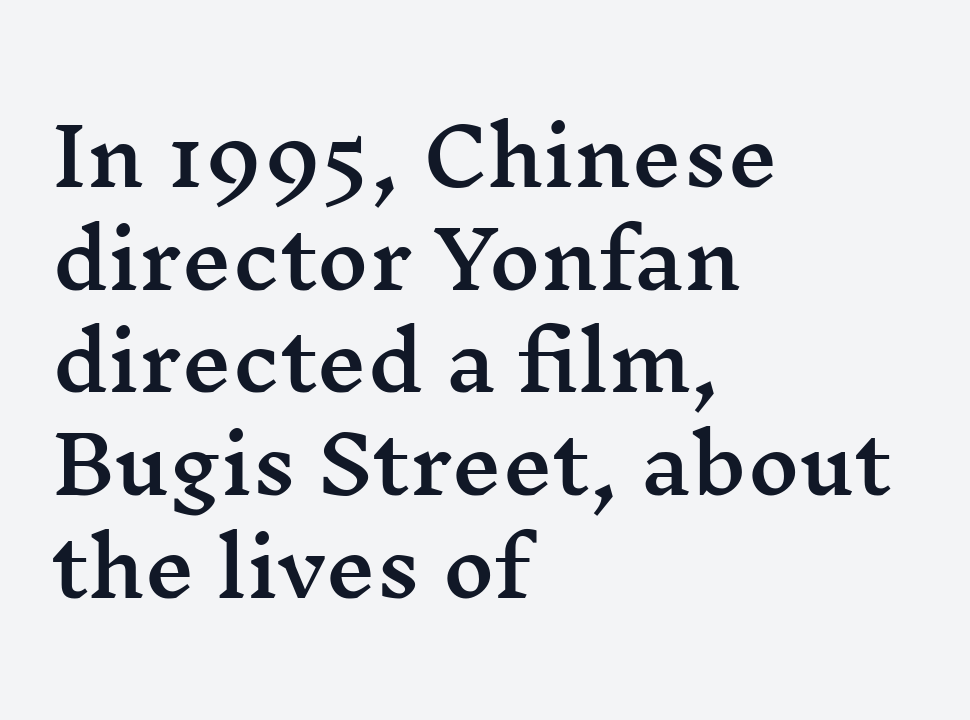
The image shows 79 px wide serif type, upright; set left-aligned, normal line spacing (1.3x), normal letter spacing, not underlined; medium stroke contrast and a medium x-height.
